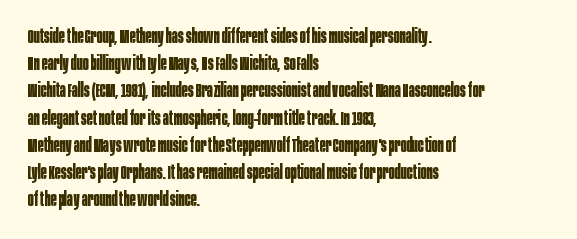
Vertical strokes here are truly vertical. Line spacing here is normal. The rendering anchors every line to the left-hand side. Short note: letters normally spaced. Has an underline been added? It has not. The sample has been set heavy, in full bold.
